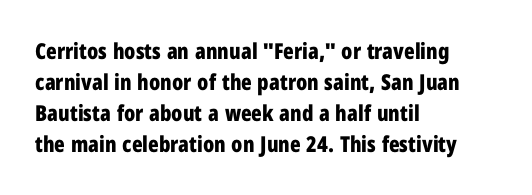
{"italic": "no", "bold": "yes", "underline": "no", "align": "left", "line_spacing": "normal", "line_spacing_ratio": 1.41, "letter_spacing": "normal", "letter_spacing_em": 0.0, "glyph_px": 22}
